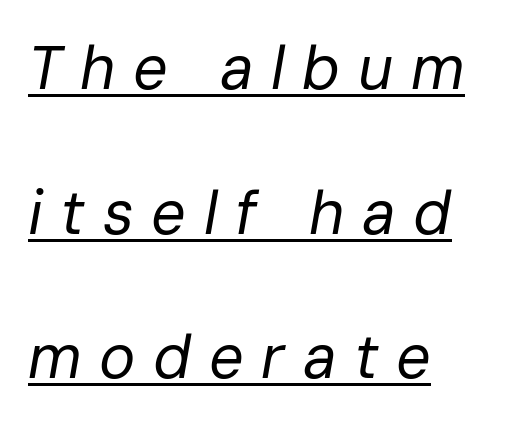
Q: Is the text bold? A: No.
Q: Is the text italic (slanted)? A: Yes, it leans right by about 10 degrees.
Q: Is the text underlined? A: Yes.
Q: How is the paragraph aligned? A: Left-aligned.
Q: Is the spacing between letters normal or unusually wide? A: Unusually wide.
Q: Is the spacing between lines tight, normal or loose? A: Loose.
Q: Width (condensed, normal, or wide)? A: Normal.
Q: Stroke contrast? A: Low.
Q: x-height? A: Medium.
Q: Monospaced? A: No.
